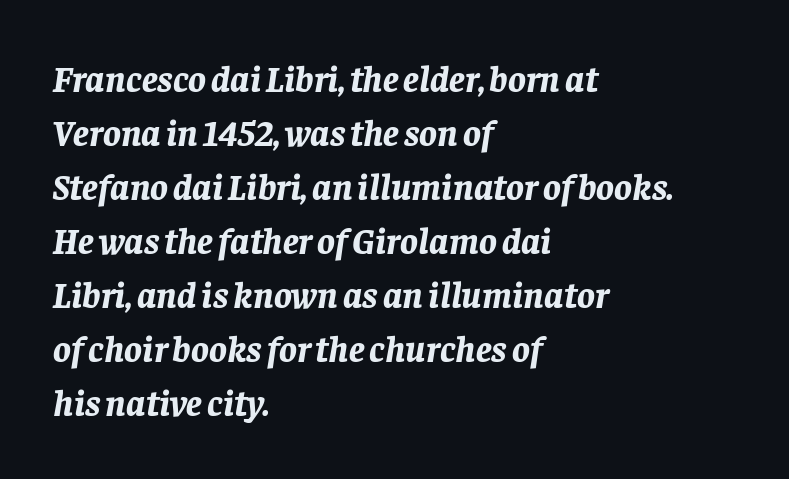
{"italic": "yes", "lean": "right", "slant_degrees": 8, "bold": "yes", "weight": "bold", "width": "normal", "stroke_contrast": "low", "x_height": "large", "monospaced": "no", "underline": "no", "align": "left", "line_spacing": "normal", "line_spacing_ratio": 1.46, "letter_spacing": "normal", "letter_spacing_em": 0.0, "glyph_px": 37}
